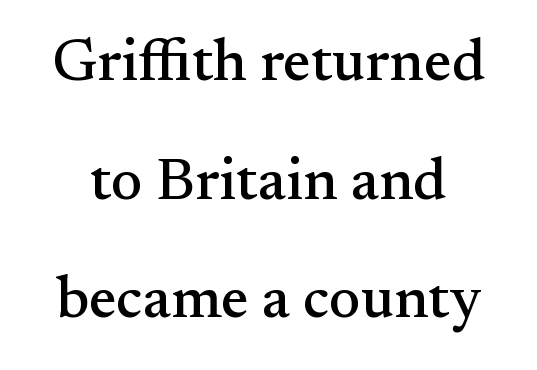
The image shows 59 px serif type, upright; set loose line spacing (2.01x), normal letter spacing, not underlined; medium stroke contrast and a small x-height.
